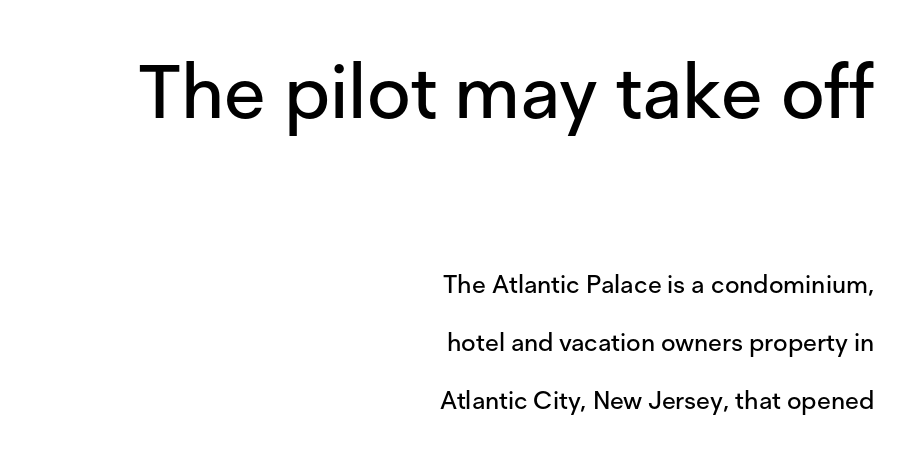
Q: Is the text italic (slanted)? A: No, it is upright.
Q: Is the typeface a serif or a sans-serif typeface? A: Sans-serif.
Q: Is the text underlined? A: No.
Q: How is the paragraph aligned? A: Right-aligned.
Q: Is the spacing between letters normal or unusually wide? A: Normal.
Q: Is the spacing between lines tight, normal or loose? A: Loose.
Q: Which block of text is set in a larger size, the first (top) or the second (bottom)? A: The first (top) one.
Q: Width (condensed, normal, or wide)? A: Normal.
Q: Stroke contrast? A: Low.
Q: x-height? A: Medium.
Q: Monospaced? A: No.
